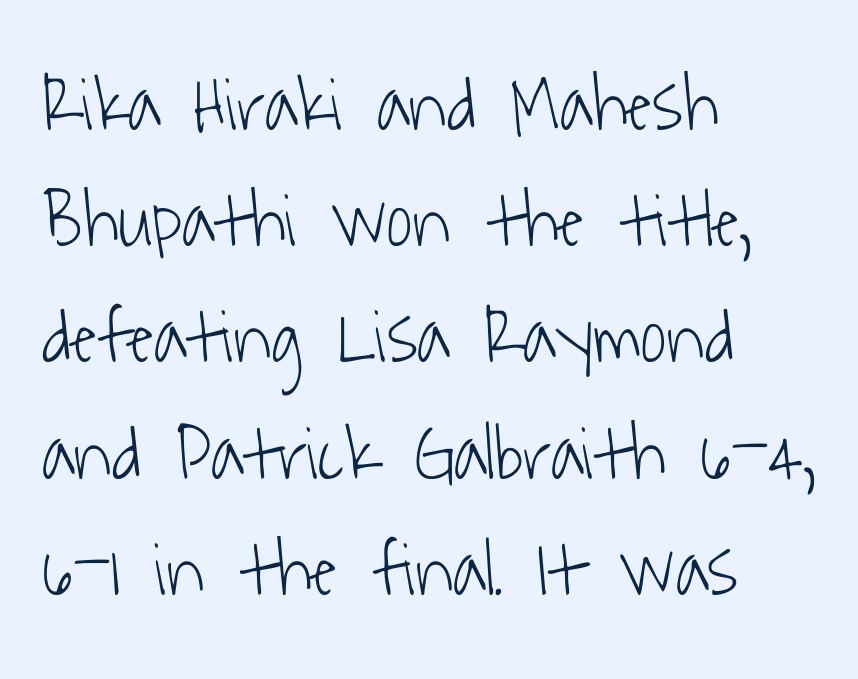
{"serif": "no", "bold": "no", "weight": "light", "width": "condensed", "stroke_contrast": "low", "x_height": "medium", "monospaced": "no", "underline": "no", "align": "left", "line_spacing": "normal", "line_spacing_ratio": 1.49, "letter_spacing": "normal", "letter_spacing_em": 0.0, "glyph_px": 78}
